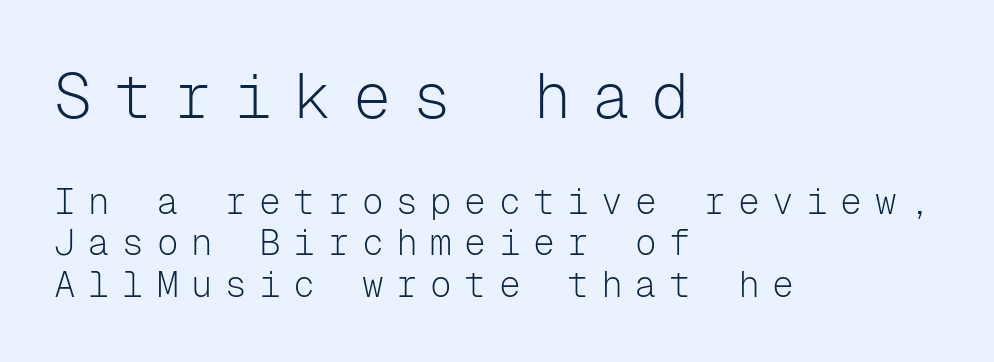
The image shows 63 px light sans-serif type, upright, monospaced; set left-aligned, tight line spacing (1.15x), unusually wide letter spacing (+0.35 em), not underlined; the first (top) block is 1.75x larger; low stroke contrast and a medium x-height.
